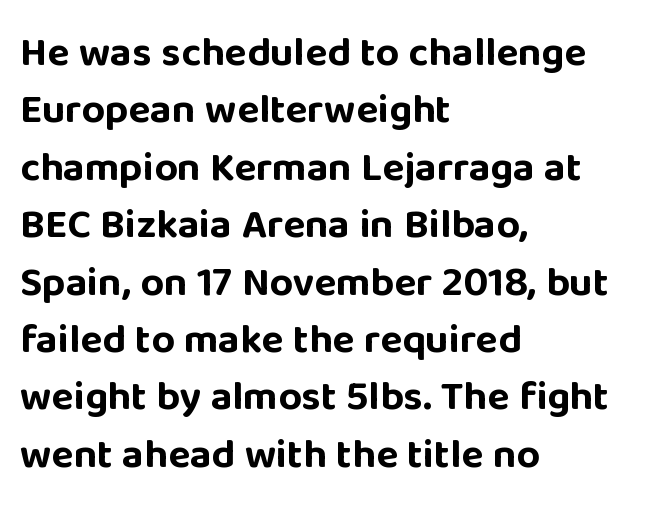
Q: Is the text bold? A: Yes.
Q: Is the text italic (slanted)? A: No, it is upright.
Q: Is the typeface a serif or a sans-serif typeface? A: Sans-serif.
Q: Is the text underlined? A: No.
Q: How is the paragraph aligned? A: Left-aligned.
Q: Is the spacing between letters normal or unusually wide? A: Normal.
Q: Is the spacing between lines tight, normal or loose? A: Normal.
Q: Width (condensed, normal, or wide)? A: Normal.
Q: Stroke contrast? A: Low.
Q: x-height? A: Large.
Q: Monospaced? A: No.
